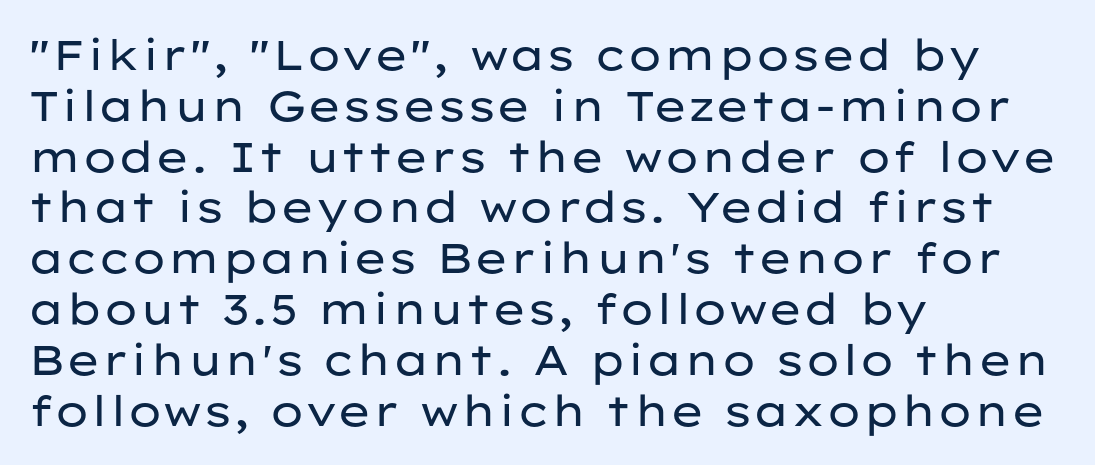
The image shows 42 px regular-weight, wide sans-serif type, upright; set left-aligned, line spacing 1.21x, normal letter spacing, not underlined; low stroke contrast and a medium x-height.
